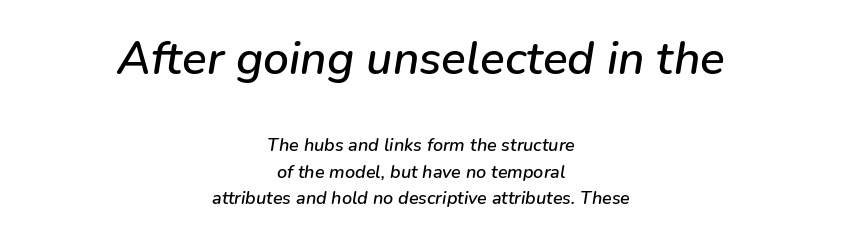
{"italic": "yes", "lean": "right", "slant_degrees": 9, "width": "normal", "stroke_contrast": "low", "x_height": "medium", "monospaced": "no", "underline": "no", "align": "center", "line_spacing": "normal", "line_spacing_ratio": 1.48, "letter_spacing": "normal", "letter_spacing_em": 0.0, "larger_block": "first", "size_ratio": 2.56, "glyph_px": 46}
